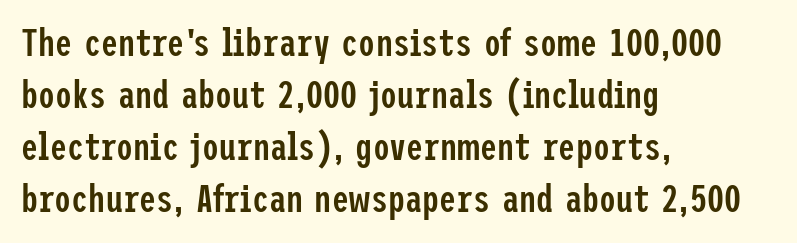
Q: Is the text bold? A: Semi-bold.
Q: Is the text italic (slanted)? A: No, it is upright.
Q: Is the typeface a serif or a sans-serif typeface? A: Sans-serif.
Q: Is the text underlined? A: No.
Q: How is the paragraph aligned? A: Left-aligned.
Q: Is the spacing between letters normal or unusually wide? A: Normal.
Q: Is the spacing between lines tight, normal or loose? A: Normal.
Q: Width (condensed, normal, or wide)? A: Condensed.
Q: Stroke contrast? A: Low.
Q: x-height? A: Medium.
